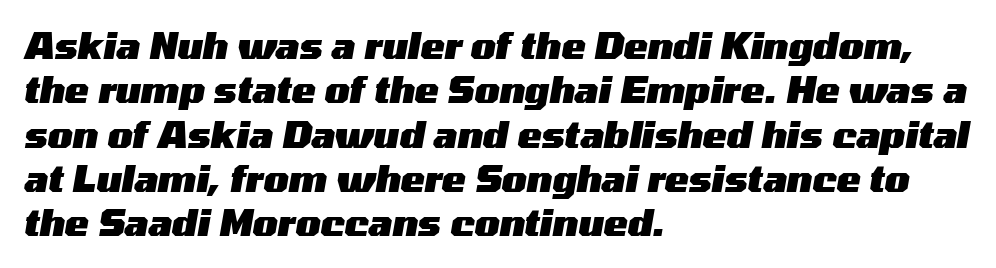
The image shows 36 px heavy, wide type, italic (leaning right); set left-aligned, line spacing 1.23x, normal letter spacing, not underlined; medium stroke contrast and a medium x-height.
